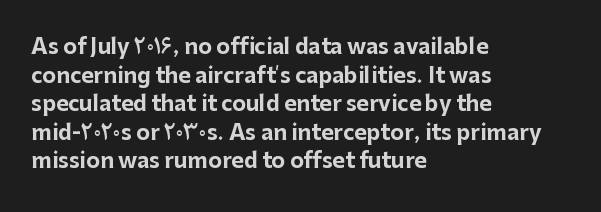
{"italic": "no", "bold": "yes", "underline": "no", "align": "left", "line_spacing": "normal", "line_spacing_ratio": 1.36, "letter_spacing": "normal", "letter_spacing_em": 0.0, "glyph_px": 21}
